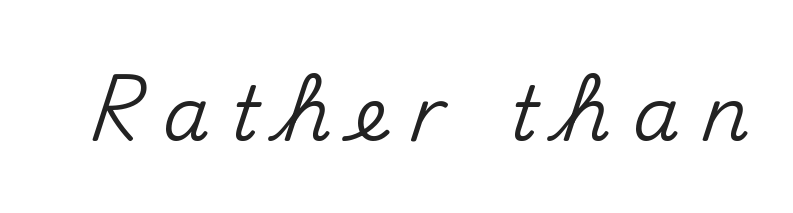
The image shows 75 px sans-serif type; set unusually wide letter spacing (+0.29 em), not underlined; medium stroke contrast and a small x-height.
